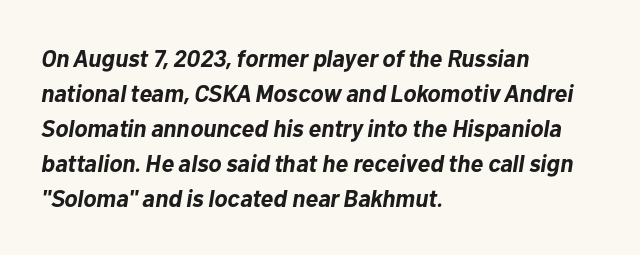
The letters are bold, with thick, heavy strokes. The rendering keeps characters at their native spacing. Leading: standard. The text block is weighted toward the left margin, trailing off unevenly rightward. The passage shown leans; its letterforms are oblique. The baseline area is clear.
